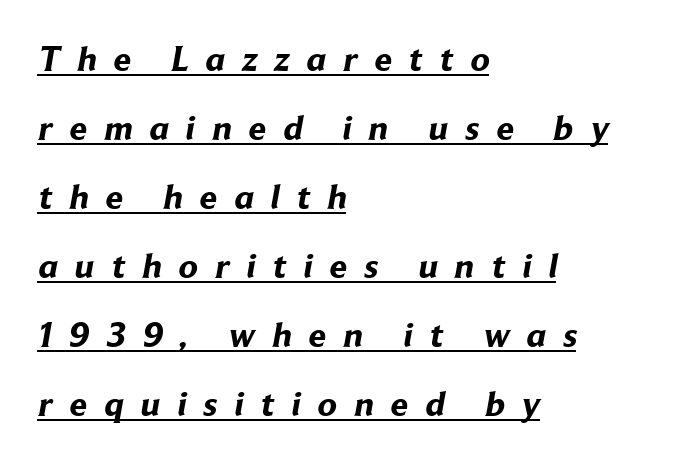
{"serif": "no", "bold": "yes", "weight": "bold", "width": "normal", "stroke_contrast": "low", "x_height": "medium", "monospaced": "no", "underline": "yes", "align": "left", "line_spacing": "loose", "line_spacing_ratio": 1.97, "letter_spacing": "wide", "letter_spacing_em": 0.49, "glyph_px": 35}
